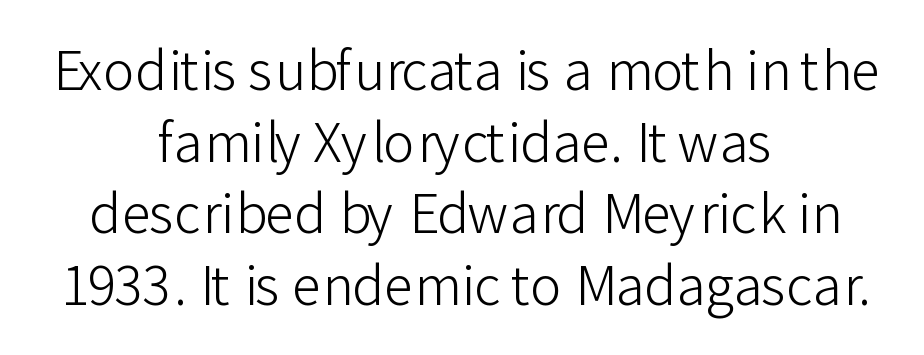
This rendering employs a face without finishing strokes, i.e., a sans-serif. The letters advance in unequal steps, a hallmark of proportional type. Nobody touched the tracking dial on this one. Weight: regular or lighter. The string is rendered with underlining switched off.
